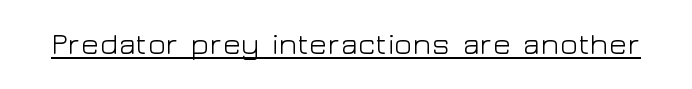
Here the glyphs are tracked normally, forming tight word shapes. Typographically, this falls in the sans-serif category. The weight tops out at a normal text grade. Notice how a bar underscores the lettering throughout. Posture: straight, roman, zero tilt. The face used here is proportionally spaced, like ordinary book or web type.
